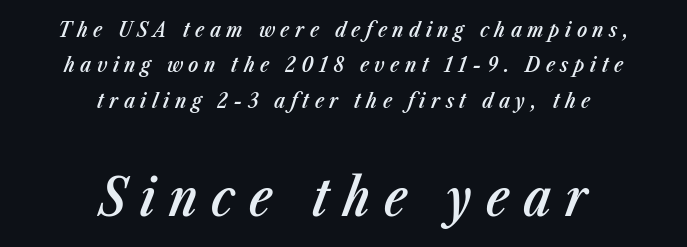
{"italic": "yes", "lean": "right", "slant_degrees": 23, "bold": "semi", "weight": "semibold", "width": "condensed", "stroke_contrast": "low", "x_height": "medium", "monospaced": "no", "underline": "no", "align": "center", "line_spacing": "normal", "line_spacing_ratio": 1.68, "letter_spacing": "wide", "letter_spacing_em": 0.26, "larger_block": "second", "size_ratio": 2.52, "glyph_px": 53}
